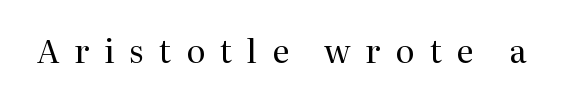
{"serif": "yes", "italic": "no", "bold": "no", "weight": "regular", "width": "normal", "stroke_contrast": "medium", "x_height": "medium", "monospaced": "no", "underline": "no", "letter_spacing": "wide", "letter_spacing_em": 0.44, "glyph_px": 33}
